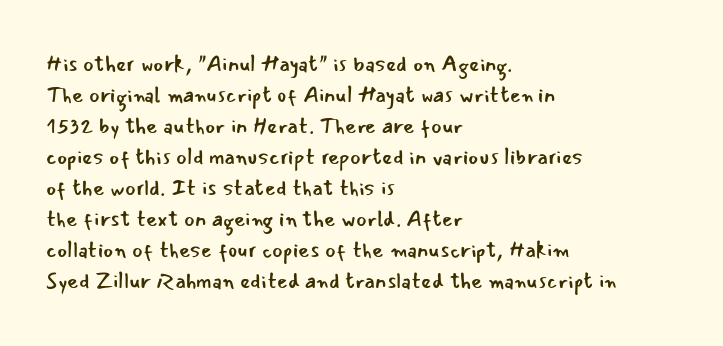
The image shows 22 px text type, upright; set left-aligned, normal line spacing (1.41x), normal letter spacing, not underlined.
